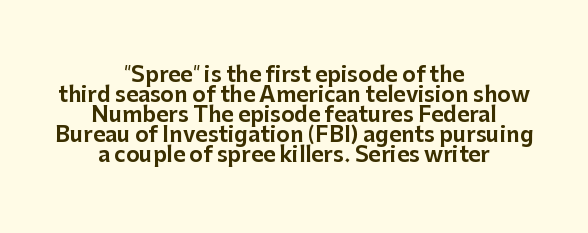
Between one letter and the next there's only the usual sliver of space. Ordinary non-slanted type is in use. No word sits above an underline. You could barely slide anything between these rows. Alignment: centered.
